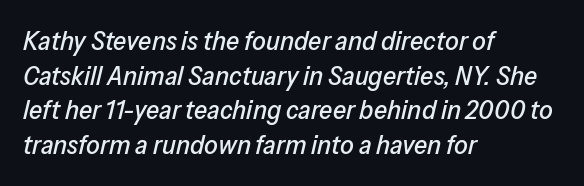
Q: Is the text italic (slanted)? A: Yes, it leans right by about 13 degrees.
Q: Is the text underlined? A: No.
Q: How is the paragraph aligned? A: Left-aligned.
Q: Is the spacing between letters normal or unusually wide? A: Normal.
Q: Is the spacing between lines tight, normal or loose? A: Normal.
